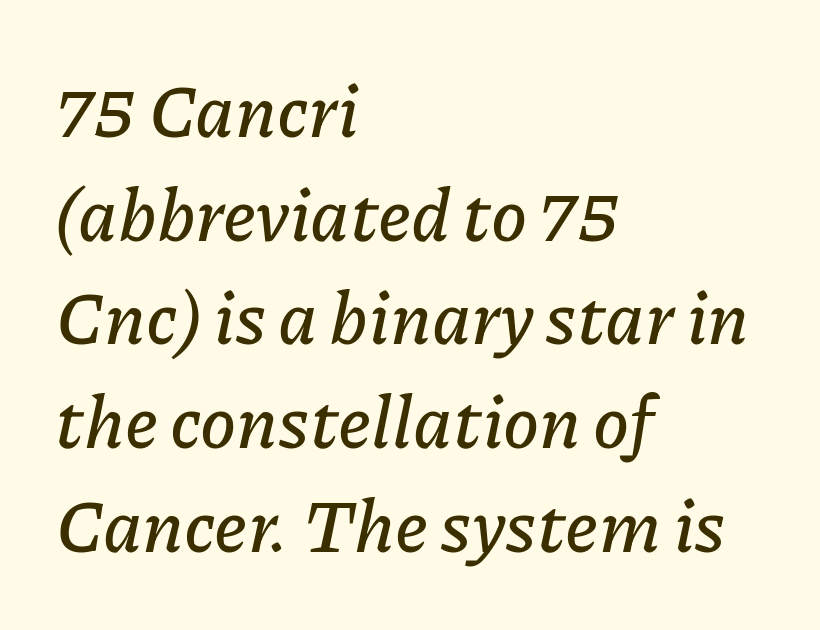
You could call the tracking neutral — neither tight nor loose. The space directly below the letters is spotless. Proportional: the letters do not fall into vertical columns. This sample is left-justified, so line endings fall wherever the words run out.
